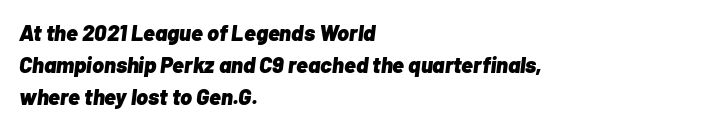
The image shows 22 px bold type, italic (leaning right); set left-aligned, normal line spacing (1.46x), normal letter spacing, not underlined.
